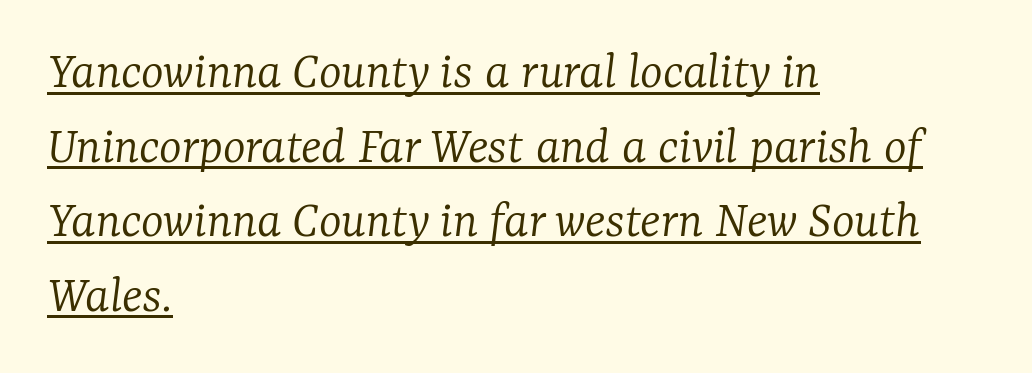
Where is the straight margin? On the left. Stems here are at most as thick as an everyday book face. The passage shown is typeset with a serif family. Is there much room between lines? A standard amount, neither cramped nor airy.
